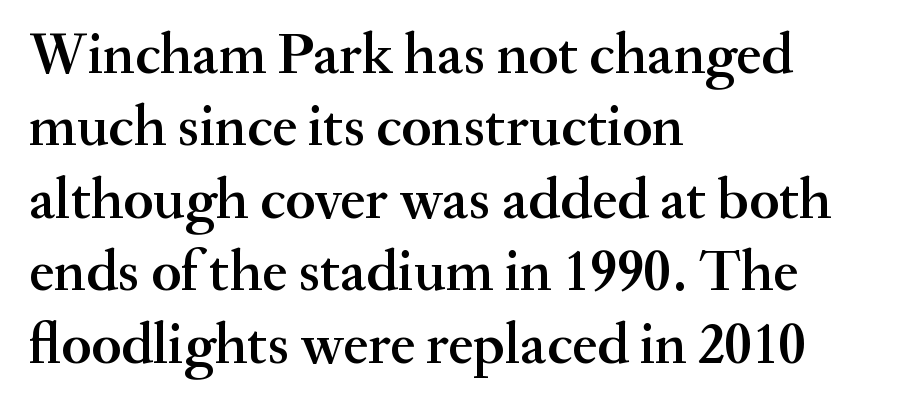
The image shows 58 px semibold serif type, upright; set left-aligned, normal line spacing (1.25x), normal letter spacing, not underlined; medium stroke contrast and a small x-height.
